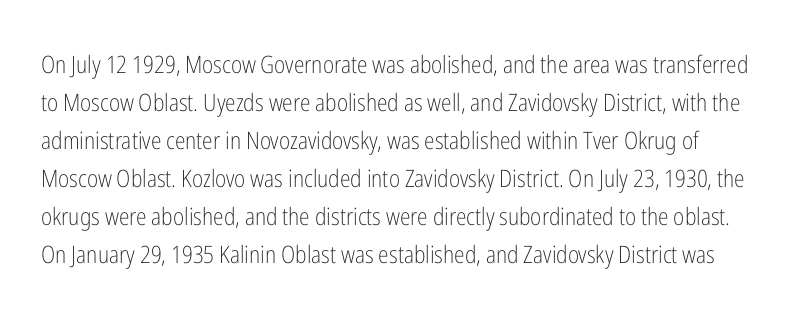
{"italic": "no", "bold": "no", "underline": "no", "line_spacing": "normal", "line_spacing_ratio": 1.58, "letter_spacing": "normal", "letter_spacing_em": 0.0, "glyph_px": 24}
